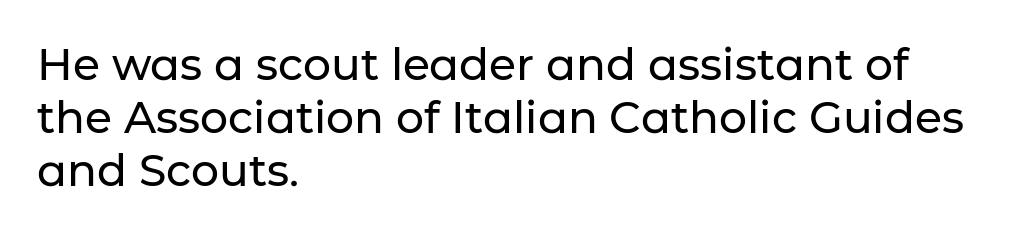
Just letters on the line, the space beneath them empty. The face used here is proportionally spaced, like ordinary book or web type. Tall strokes in this sample are plumb rather than angled. Tracking value appears to be zero — textbook default spacing. Note: no serifs on the glyphs.
